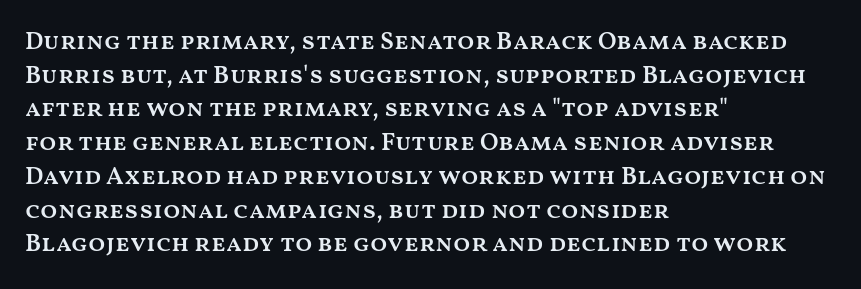
The image shows 25 px text type, upright; set left-aligned, normal line spacing (1.35x), normal letter spacing, not underlined.
